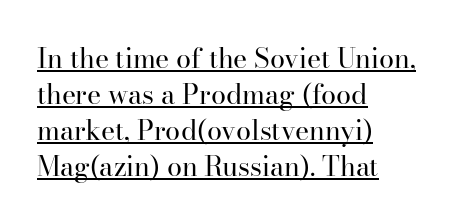
Does extra space separate the letters? No, they use regular spacing. Ordinary non-slanted type is in use. Where is the straight margin? On the left. What's the leading like? Ordinary, nothing unusual. Heft: none added — not bold.
